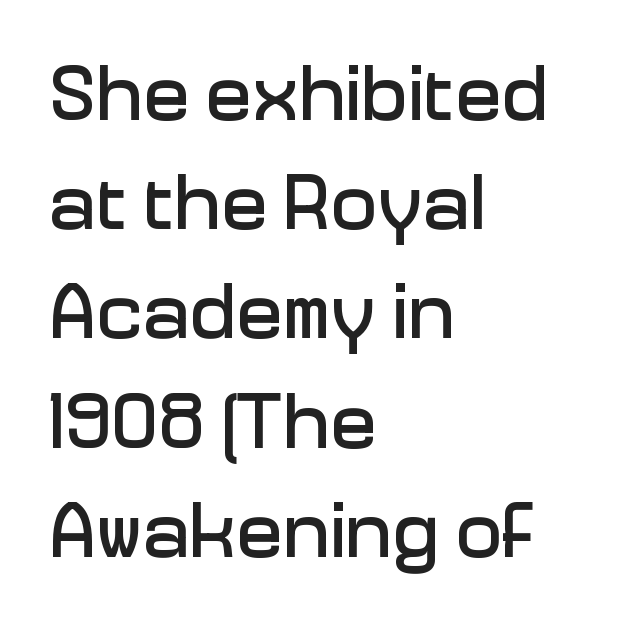
Look at the bottom of the vertical strokes: they stop flat, with no serifs. Style check: upright. Do the characters align in a grid? No, the font is proportional. Short note: letters normally spaced.
